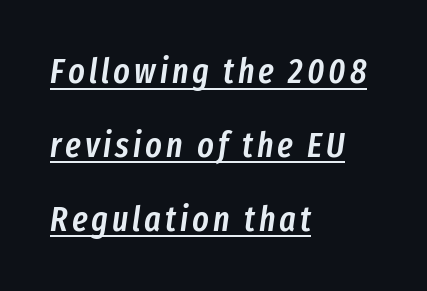
{"italic": "yes", "lean": "right", "slant_degrees": 8, "bold": "semi", "weight": "semibold", "width": "condensed", "stroke_contrast": "low", "x_height": "medium", "monospaced": "no", "underline": "yes", "align": "left", "line_spacing": "loose", "line_spacing_ratio": 2.11, "glyph_px": 35}
